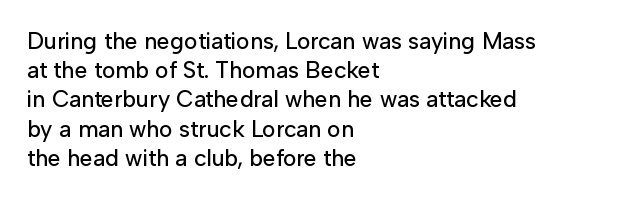
Q: Is the text italic (slanted)? A: No, it is upright.
Q: Is the text underlined? A: No.
Q: How is the paragraph aligned? A: Left-aligned.
Q: Is the spacing between letters normal or unusually wide? A: Normal.
Q: Is the spacing between lines tight, normal or loose? A: Normal.
